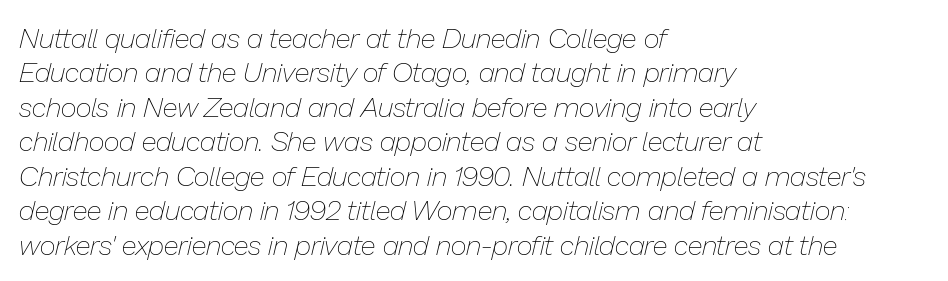
Weight class: somewhere from thin through regular. Each line starts at the same left margin while the right side varies. Words appear dense and cohesive because spacing is normal. The text carries the slant typical of an italic or oblique font. Beneath every word, the page is bare. Looks like regular typesetting: each glyph gets only the width it needs.
